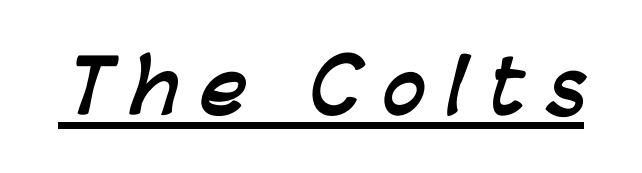
Q: Is the text bold? A: Yes.
Q: Is the typeface a serif or a sans-serif typeface? A: Sans-serif.
Q: Is the text underlined? A: Yes.
Q: Is the spacing between letters normal or unusually wide? A: Unusually wide.
Q: Width (condensed, normal, or wide)? A: Normal.
Q: Stroke contrast? A: Low.
Q: x-height? A: Medium.
Q: Monospaced? A: No.
